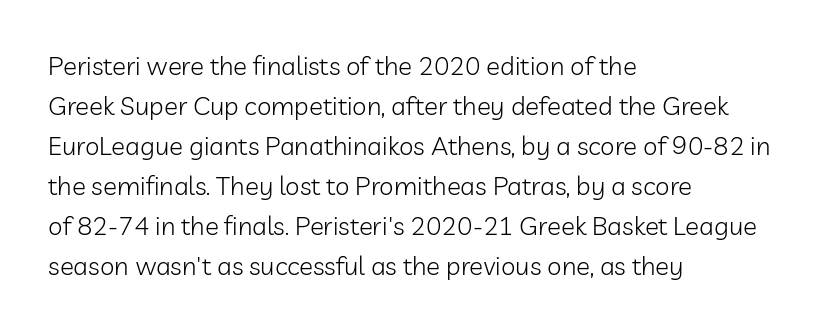
Descender tails drop into unmarked territory. Stroke mass is kept to a normal reading level or below. Default kerning and tracking; the words read as compact shapes. Teacher's note: observe the even left margin — that is flush-left alignment.
